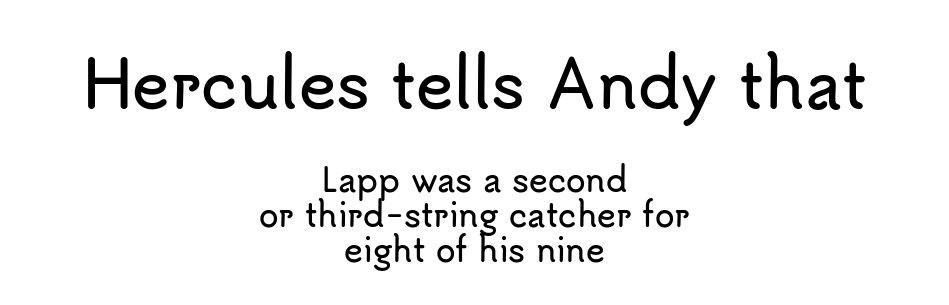
Q: Is the text italic (slanted)? A: No, it is upright.
Q: Is the typeface a serif or a sans-serif typeface? A: Sans-serif.
Q: Is the text underlined? A: No.
Q: How is the paragraph aligned? A: Centered.
Q: Is the spacing between letters normal or unusually wide? A: Normal.
Q: Is the spacing between lines tight, normal or loose? A: Tight.
Q: Which block of text is set in a larger size, the first (top) or the second (bottom)? A: The first (top) one.
Q: Width (condensed, normal, or wide)? A: Normal.
Q: Stroke contrast? A: Low.
Q: x-height? A: Small.
Q: Monospaced? A: No.
